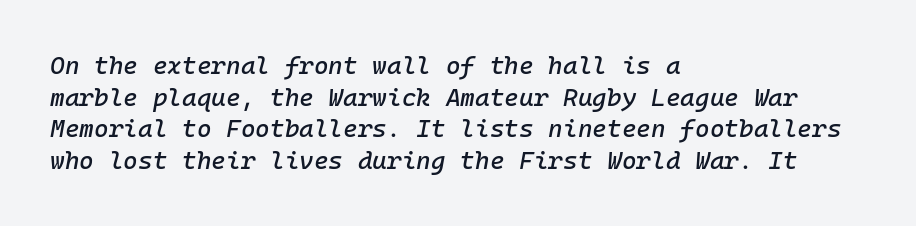
Q: Is the text italic (slanted)? A: Yes, it leans right by about 10 degrees.
Q: Is the text underlined? A: No.
Q: How is the paragraph aligned? A: Left-aligned.
Q: Is the spacing between letters normal or unusually wide? A: Normal.
Q: Is the spacing between lines tight, normal or loose? A: Normal.
